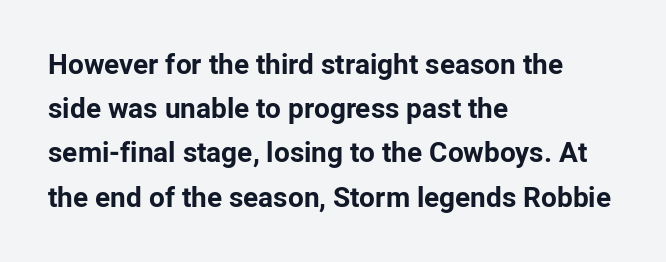
{"serif": "no", "italic": "no", "bold": "yes", "weight": "bold", "width": "normal", "stroke_contrast": "low", "x_height": "medium", "monospaced": "no", "underline": "no", "align": "left", "line_spacing": "normal", "line_spacing_ratio": 1.58, "letter_spacing": "normal", "letter_spacing_em": 0.0, "glyph_px": 28}
